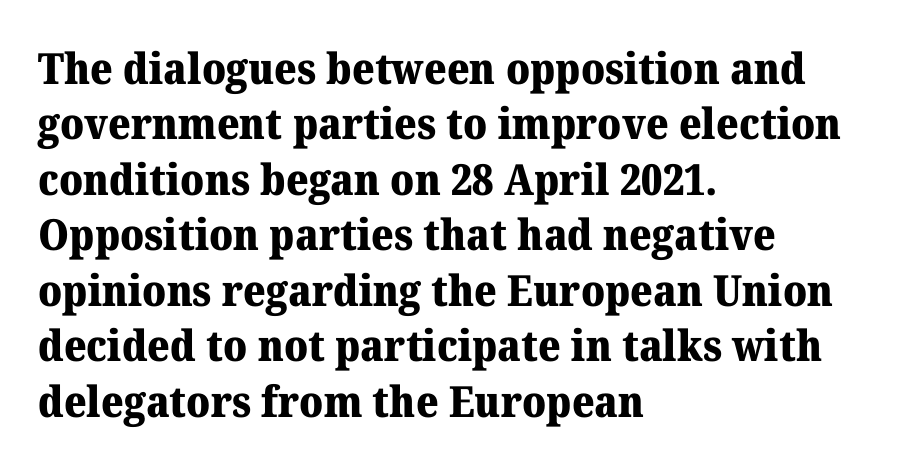
The image shows 43 px heavy serif type, upright; set left-aligned, normal line spacing (1.29x), normal letter spacing, not underlined; medium stroke contrast and a medium x-height.
